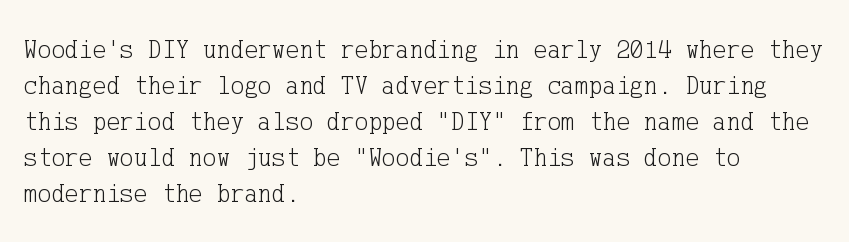
Q: Is the text bold? A: No.
Q: Is the text italic (slanted)? A: No, it is upright.
Q: Is the text underlined? A: No.
Q: How is the paragraph aligned? A: Left-aligned.
Q: Is the spacing between letters normal or unusually wide? A: Normal.
Q: Is the spacing between lines tight, normal or loose? A: Normal.
